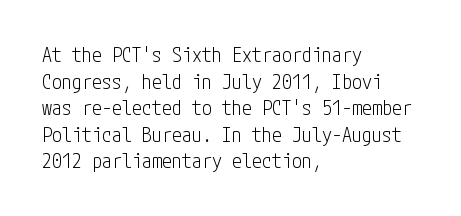
{"italic": "no", "bold": "no", "underline": "no", "align": "left", "line_spacing": "normal", "line_spacing_ratio": 1.33, "letter_spacing": "normal", "letter_spacing_em": 0.0, "glyph_px": 20}
